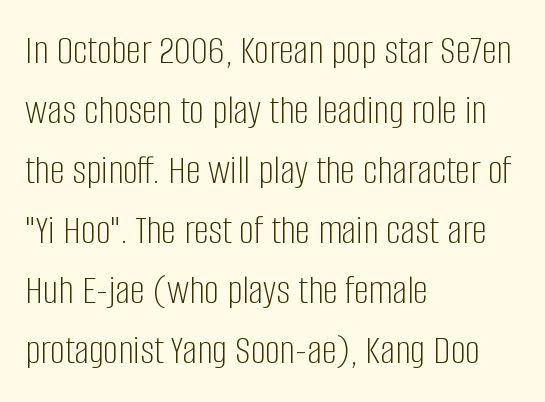
The image shows 42 px light, condensed sans-serif type, upright; set left-aligned, normal line spacing (1.43x), normal letter spacing, not underlined; low stroke contrast and a large x-height.
